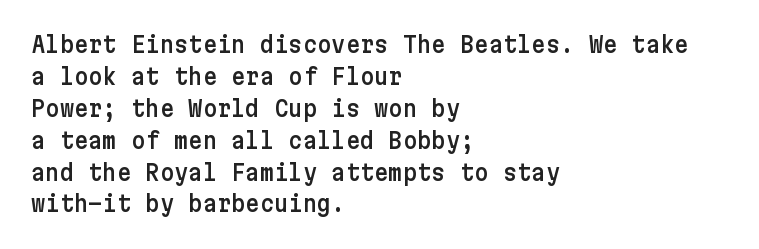
{"italic": "no", "underline": "no", "align": "left", "line_spacing": "normal", "line_spacing_ratio": 1.45, "letter_spacing": "normal", "letter_spacing_em": 0.0, "glyph_px": 22}
